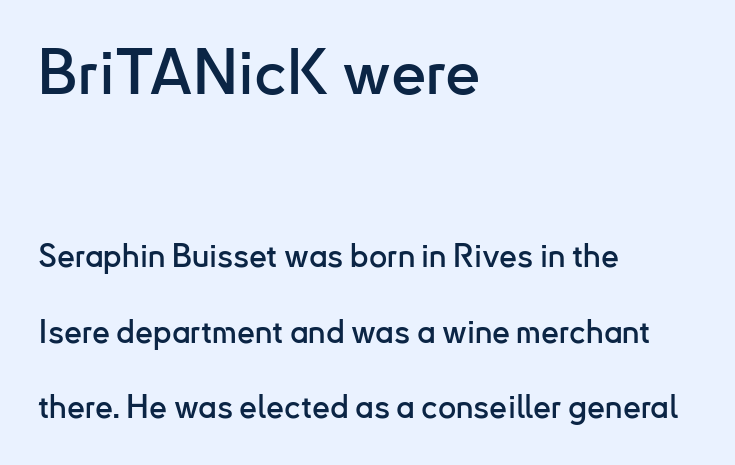
This sample trades compactness for vertical openness between lines. Decoration check: the copy has no underline. The lines are quadded left. The designer went with a sans here, leaving each stem footless. Nobody touched the tracking dial on this one. These lines are rendered in a variable-pitch font.
